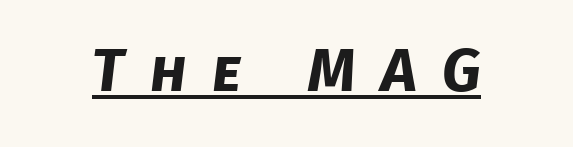
{"serif": "no", "bold": "yes", "weight": "bold", "width": "normal", "stroke_contrast": "low", "x_height": "large", "monospaced": "no", "underline": "yes", "letter_spacing": "wide", "letter_spacing_em": 0.43, "glyph_px": 60}
